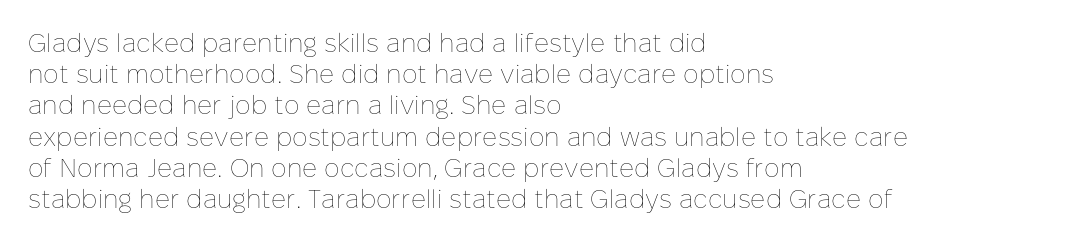
The image shows 26 px text type, upright; set left-aligned, line spacing 1.2x, normal letter spacing, not underlined.
